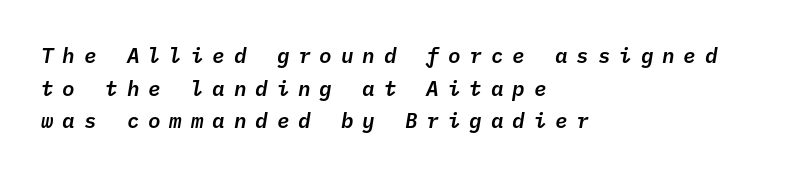
Q: Is the text italic (slanted)? A: Yes, it leans right by about 10 degrees.
Q: Is the text underlined? A: No.
Q: How is the paragraph aligned? A: Left-aligned.
Q: Is the spacing between letters normal or unusually wide? A: Unusually wide.
Q: Is the spacing between lines tight, normal or loose? A: Normal.
